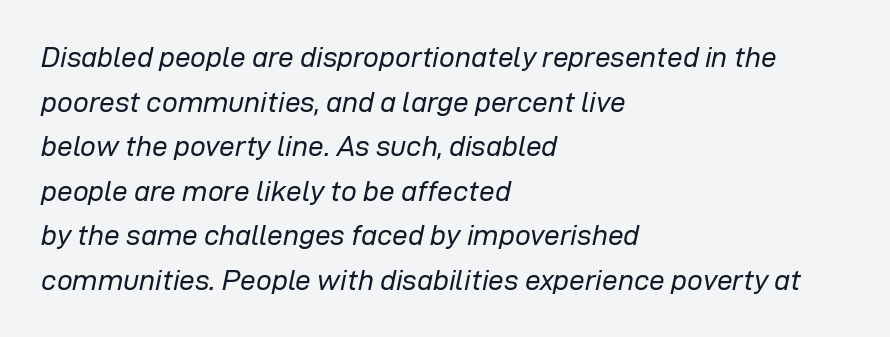
{"italic": "yes", "lean": "right", "slant_degrees": 12, "bold": "no", "weight": "regular", "width": "normal", "stroke_contrast": "low", "x_height": "medium", "monospaced": "no", "underline": "no", "align": "left", "line_spacing": "normal", "line_spacing_ratio": 1.59, "letter_spacing": "normal", "letter_spacing_em": 0.0, "glyph_px": 28}
